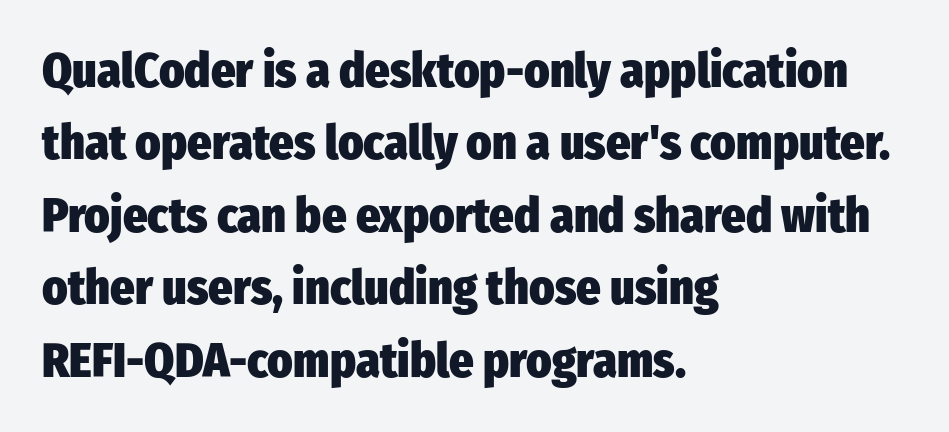
{"serif": "no", "italic": "no", "bold": "yes", "weight": "heavy", "width": "condensed", "stroke_contrast": "low", "x_height": "medium", "monospaced": "no", "underline": "no", "align": "left", "line_spacing": "normal", "line_spacing_ratio": 1.51, "letter_spacing": "normal", "letter_spacing_em": 0.0, "glyph_px": 48}
